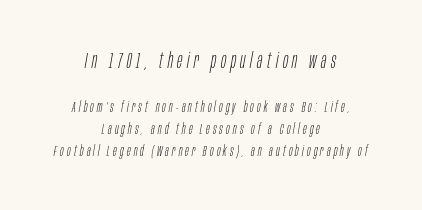
The image shows 22 px text type, italic (leaning right); set centered, normal line spacing (1.46x), unusually wide letter spacing (+0.21 em), not underlined; the first (top) block is 1.47x larger.
